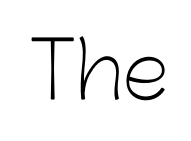
{"serif": "no", "italic": "no", "bold": "no", "weight": "light", "width": "normal", "stroke_contrast": "low", "x_height": "medium", "monospaced": "no", "underline": "no", "letter_spacing": "normal", "letter_spacing_em": 0.0, "glyph_px": 77}
